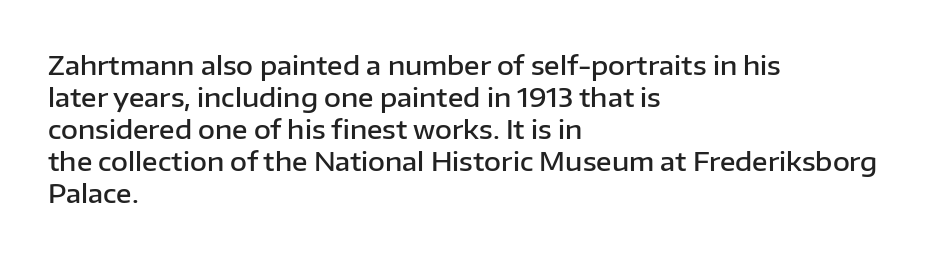
{"italic": "no", "bold": "semi", "underline": "no", "align": "left", "line_spacing_ratio": 1.23, "letter_spacing": "normal", "letter_spacing_em": 0.0, "glyph_px": 26}
